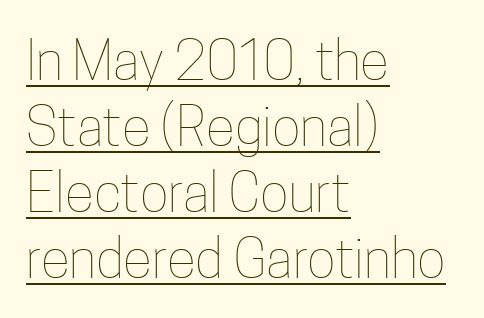
These lines are rendered in a variable-pitch font. Weight: regular or lighter. The text block is weighted toward the left margin, trailing off unevenly rightward. Notice how a bar underscores the lettering throughout.
